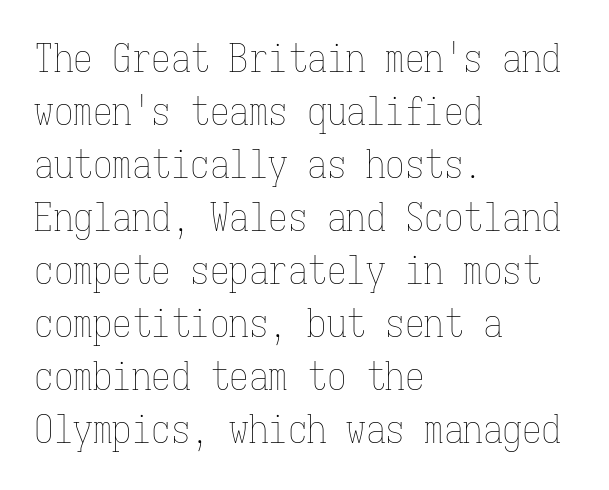
The font sits on the lighter half of the weight spectrum, regular included. This sample has the even, mechanical cadence of fixed-width lettering. Regular leading. The gap between lines stays unmarked. Every row of glyphs begins at an identical x-position on the left.
